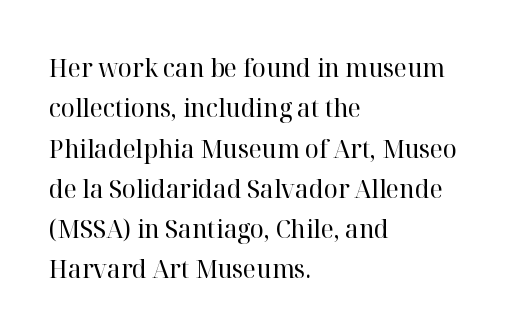
Check the space under the baseline: it is left empty. The type sits square on the baseline with zero lean. Line spacing here is normal. Casual observation: everything's shoved over to the left. Honestly, the letter spacing is just normal — you wouldn't notice it.
